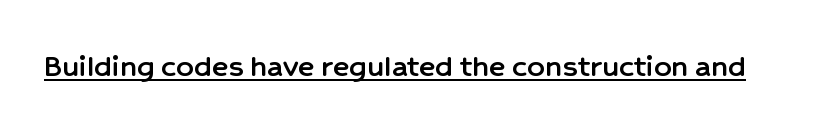
Inter-character spacing is left at the font's built-in metrics. Rendered with straight, roman letterforms. In designer terms, the underline attribute is active on this setting. The face used here is proportionally spaced, like ordinary book or web type.
